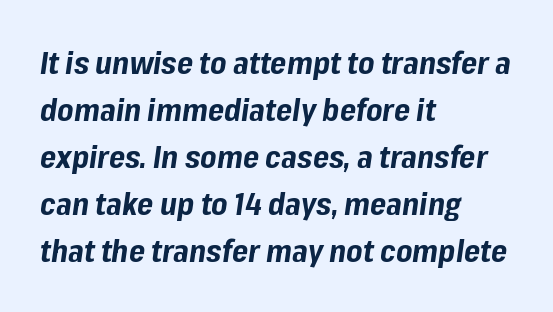
The image shows 31 px bold type, italic (leaning right); set left-aligned, normal line spacing (1.52x), normal letter spacing, not underlined; low stroke contrast and a medium x-height.
